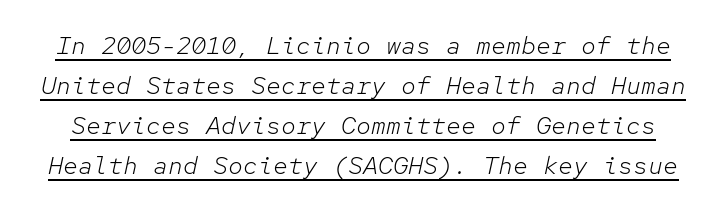
Q: Is the text bold? A: No.
Q: Is the text italic (slanted)? A: Yes, it leans right by about 12 degrees.
Q: Is the text underlined? A: Yes.
Q: Is the spacing between letters normal or unusually wide? A: Normal.
Q: Is the spacing between lines tight, normal or loose? A: Normal.
